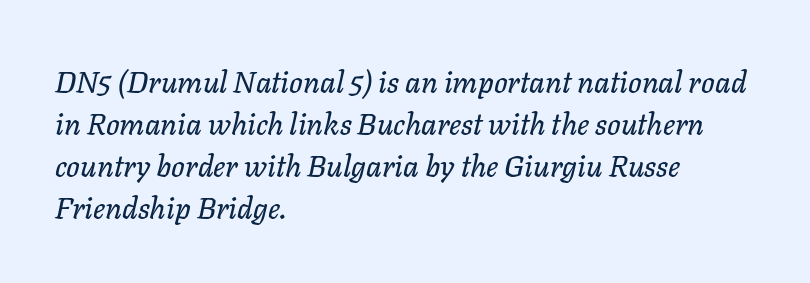
The paragraph shown leans on its left margin. If you measured baseline to baseline, you'd find a middling distance. Each letter keeps its own natural width here, so spacing adapts to shape. The space directly below the letters is spotless.
